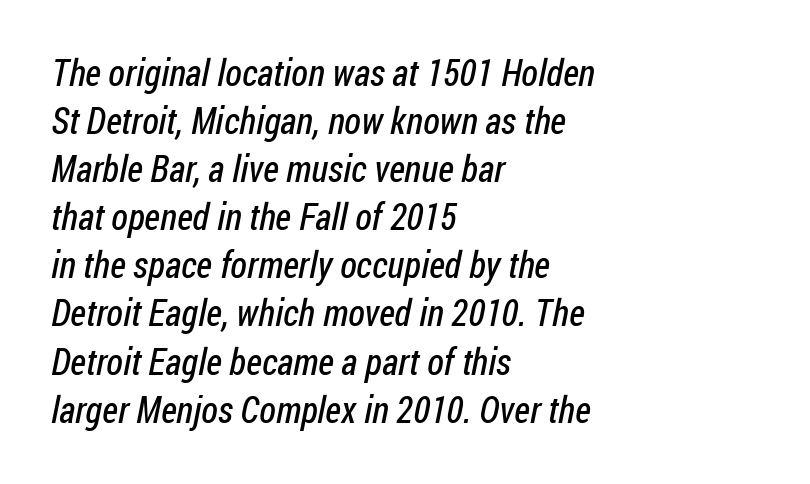
The image shows 37 px regular-weight, condensed sans-serif type; set left-aligned, normal line spacing (1.3x), normal letter spacing, not underlined; low stroke contrast and a medium x-height.
